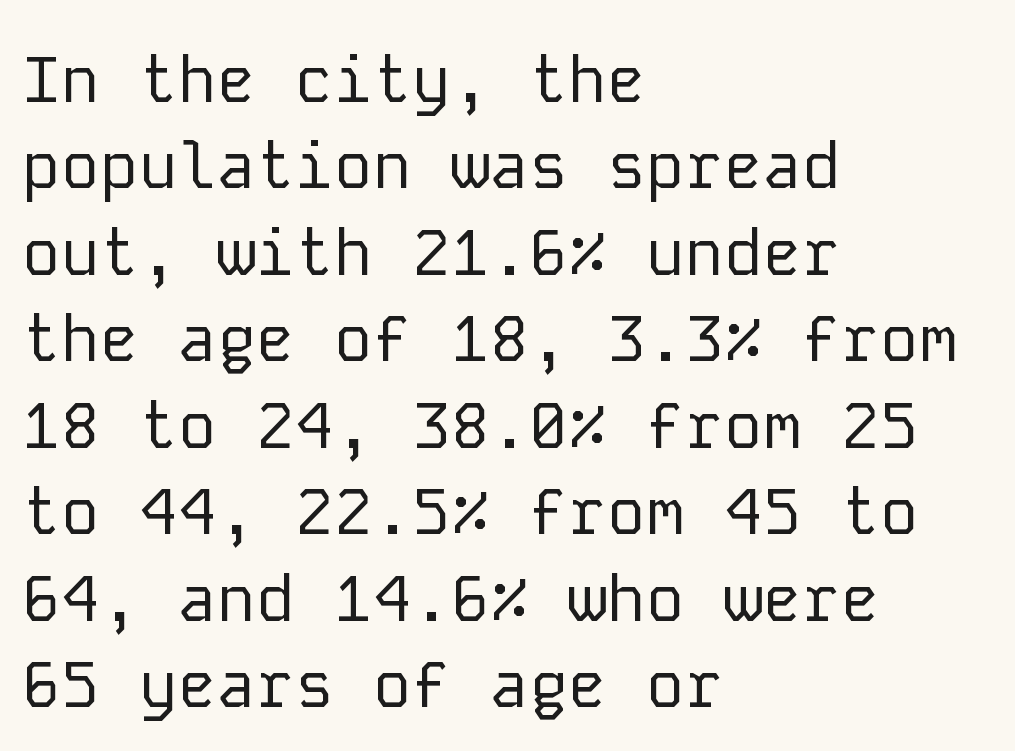
{"serif": "no", "italic": "no", "bold": "no", "weight": "regular", "width": "normal", "stroke_contrast": "low", "x_height": "medium", "monospaced": "yes", "underline": "no", "align": "left", "line_spacing": "normal", "line_spacing_ratio": 1.33, "letter_spacing": "normal", "letter_spacing_em": 0.0, "glyph_px": 65}
